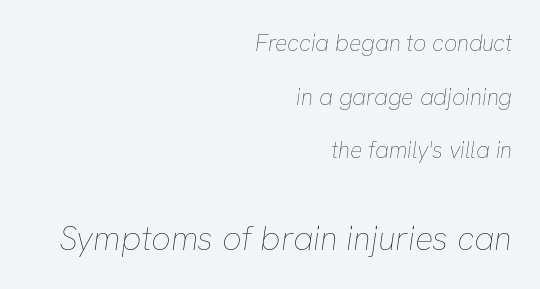
Q: Is the text bold? A: No.
Q: Is the text italic (slanted)? A: Yes, it leans right by about 8 degrees.
Q: Is the text underlined? A: No.
Q: How is the paragraph aligned? A: Right-aligned.
Q: Is the spacing between letters normal or unusually wide? A: Normal.
Q: Is the spacing between lines tight, normal or loose? A: Loose.
Q: Which block of text is set in a larger size, the first (top) or the second (bottom)? A: The second (bottom) one.
Q: Width (condensed, normal, or wide)? A: Normal.
Q: Stroke contrast? A: Low.
Q: x-height? A: Medium.
Q: Monospaced? A: No.
